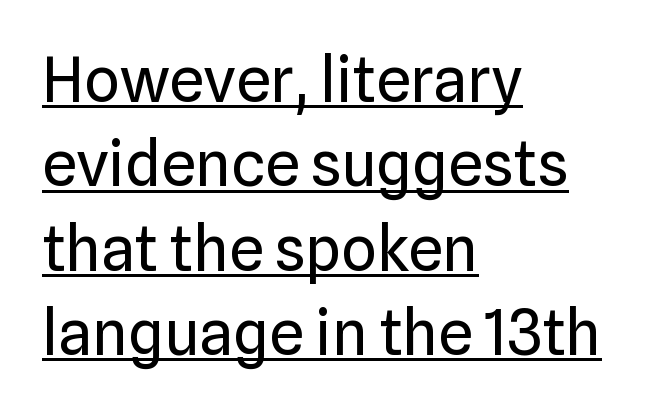
The image shows 62 px regular-weight sans-serif type, upright; set left-aligned, normal line spacing (1.36x), normal letter spacing, underlined; low stroke contrast and a medium x-height.
